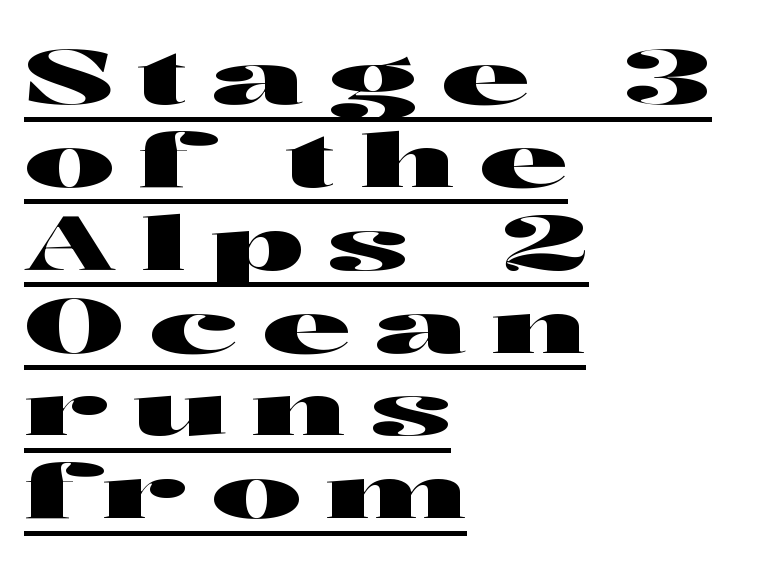
The image shows 76 px wide sans-serif type, upright; set left-aligned, tight line spacing (1.09x), unusually wide letter spacing (+0.32 em), underlined; high stroke contrast and a medium x-height.
